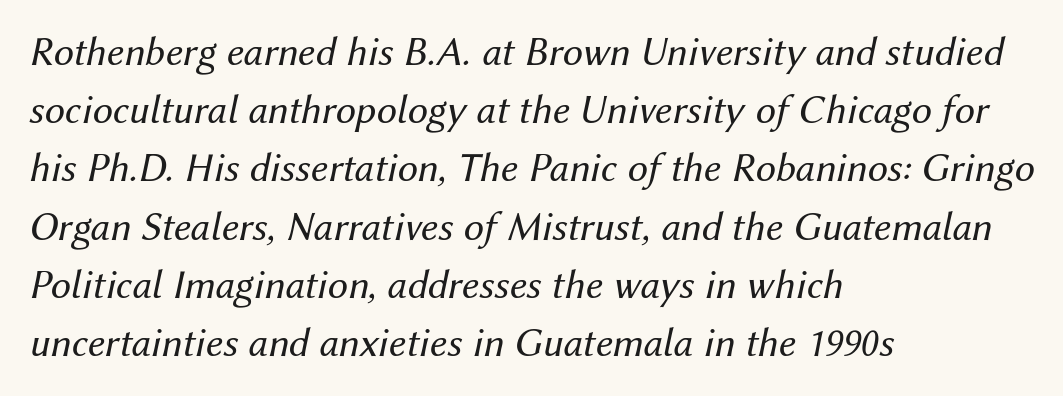
Q: Is the text bold? A: No.
Q: Is the text italic (slanted)? A: Yes, it leans right by about 12 degrees.
Q: Is the text underlined? A: No.
Q: How is the paragraph aligned? A: Left-aligned.
Q: Is the spacing between letters normal or unusually wide? A: Normal.
Q: Is the spacing between lines tight, normal or loose? A: Normal.
Q: Width (condensed, normal, or wide)? A: Normal.
Q: Stroke contrast? A: Medium.
Q: x-height? A: Medium.
Q: Monospaced? A: No.
